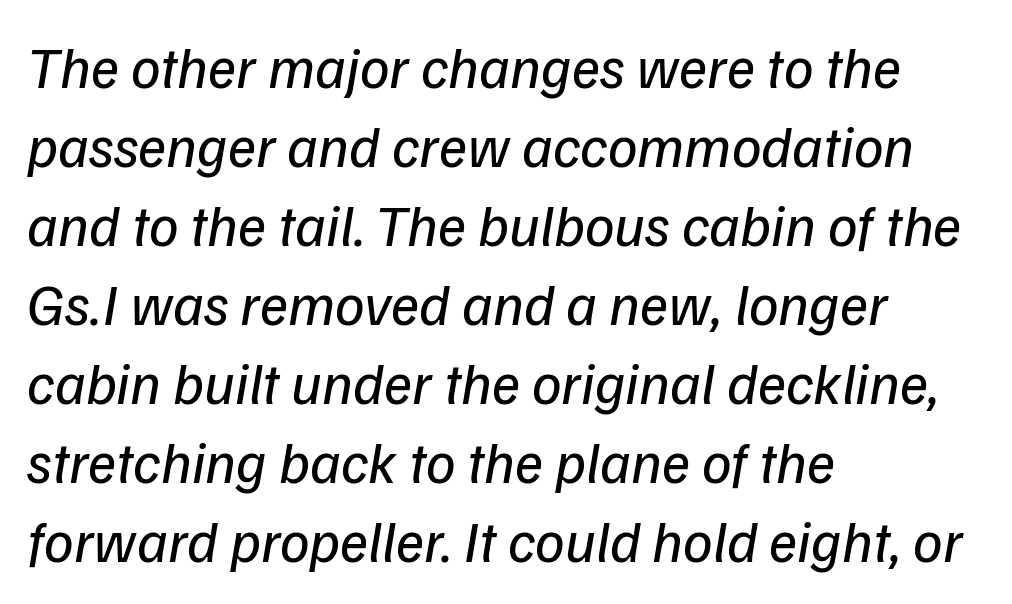
{"serif": "no", "bold": "no", "weight": "regular", "width": "normal", "stroke_contrast": "low", "x_height": "medium", "monospaced": "no", "underline": "no", "align": "left", "line_spacing": "normal", "line_spacing_ratio": 1.34, "letter_spacing": "normal", "letter_spacing_em": 0.0, "glyph_px": 59}
